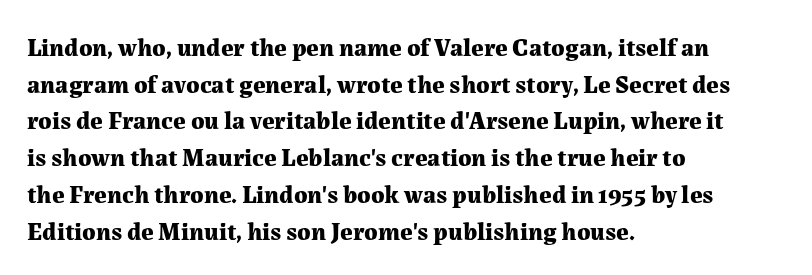
Q: Is the text bold? A: Yes.
Q: Is the text italic (slanted)? A: No, it is upright.
Q: Is the text underlined? A: No.
Q: How is the paragraph aligned? A: Left-aligned.
Q: Is the spacing between letters normal or unusually wide? A: Normal.
Q: Is the spacing between lines tight, normal or loose? A: Normal.
